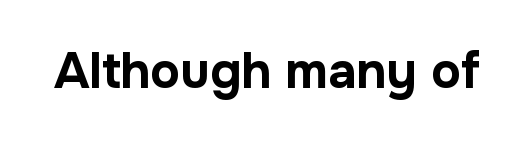
Q: Is the text bold? A: Yes.
Q: Is the text italic (slanted)? A: No, it is upright.
Q: Is the typeface a serif or a sans-serif typeface? A: Sans-serif.
Q: Is the text underlined? A: No.
Q: Is the spacing between letters normal or unusually wide? A: Normal.
Q: Width (condensed, normal, or wide)? A: Normal.
Q: Stroke contrast? A: Low.
Q: x-height? A: Medium.
Q: Monospaced? A: No.
